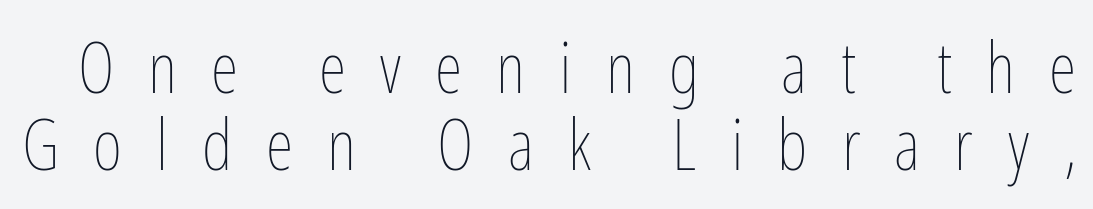
The image shows 71 px thin, condensed type, upright; set tight line spacing (1.09x), unusually wide letter spacing (+0.48 em), not underlined; low stroke contrast and a medium x-height.
